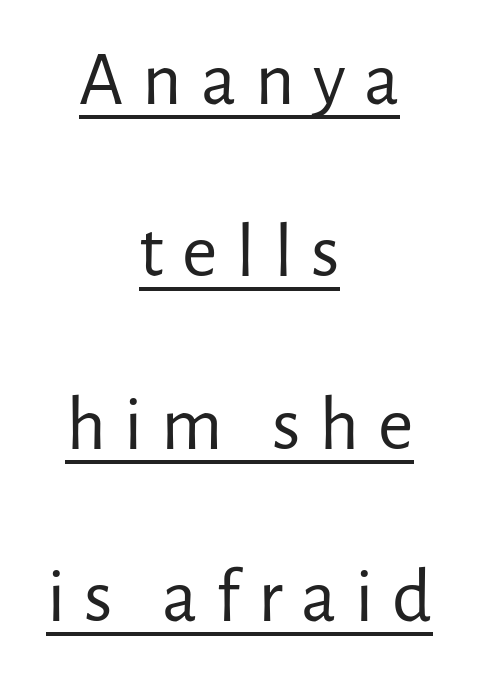
Q: Is the text bold? A: No.
Q: Is the text italic (slanted)? A: No, it is upright.
Q: Is the typeface a serif or a sans-serif typeface? A: Sans-serif.
Q: Is the text underlined? A: Yes.
Q: How is the paragraph aligned? A: Centered.
Q: Is the spacing between letters normal or unusually wide? A: Unusually wide.
Q: Is the spacing between lines tight, normal or loose? A: Loose.
Q: Width (condensed, normal, or wide)? A: Normal.
Q: Stroke contrast? A: Low.
Q: x-height? A: Medium.
Q: Monospaced? A: No.
